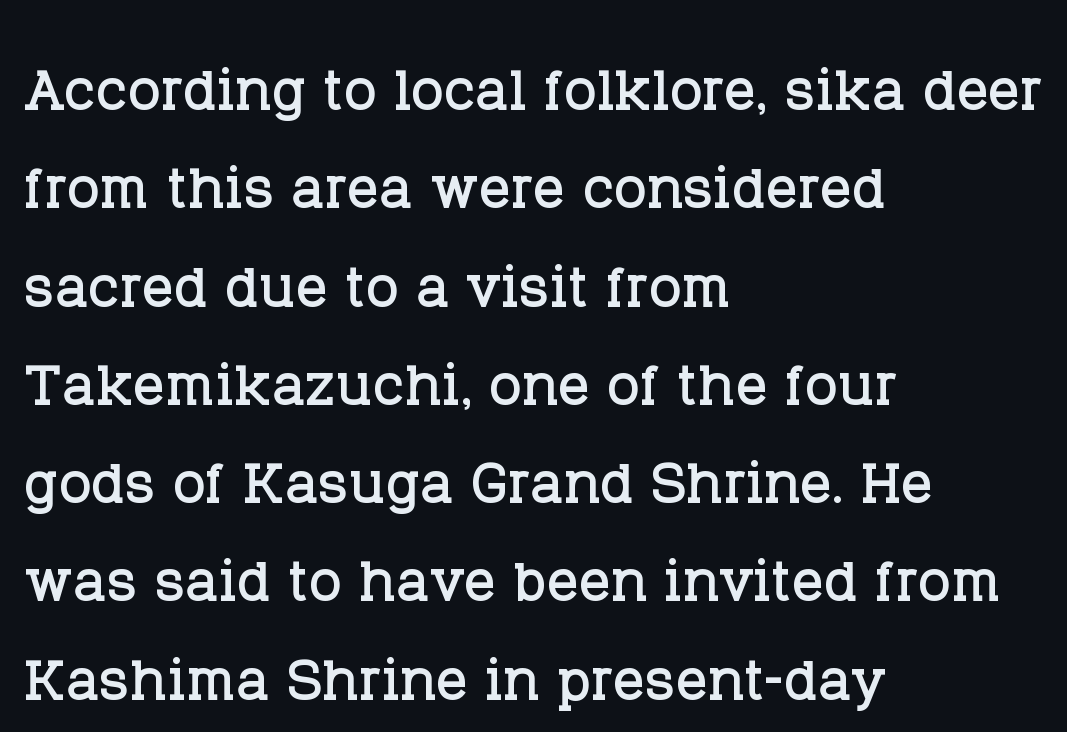
Q: Is the text italic (slanted)? A: No, it is upright.
Q: Is the typeface a serif or a sans-serif typeface? A: Serif.
Q: Is the text underlined? A: No.
Q: How is the paragraph aligned? A: Left-aligned.
Q: Is the spacing between letters normal or unusually wide? A: Normal.
Q: Is the spacing between lines tight, normal or loose? A: Normal.
Q: Width (condensed, normal, or wide)? A: Normal.
Q: Stroke contrast? A: Low.
Q: x-height? A: Large.
Q: Monospaced? A: No.
